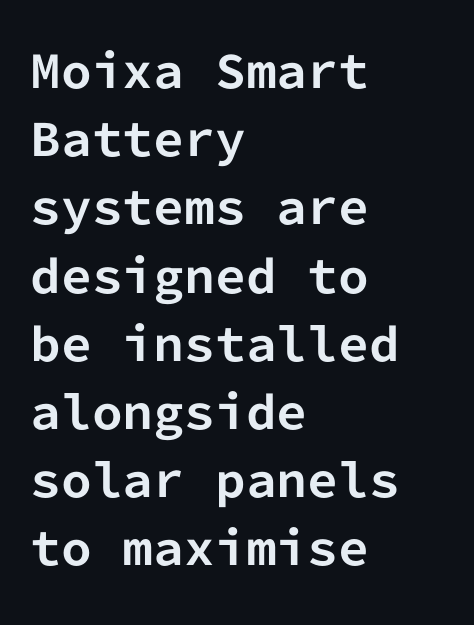
Q: Is the text bold? A: Yes.
Q: Is the text italic (slanted)? A: No, it is upright.
Q: Is the typeface a serif or a sans-serif typeface? A: Sans-serif.
Q: Is the text underlined? A: No.
Q: How is the paragraph aligned? A: Left-aligned.
Q: Is the spacing between letters normal or unusually wide? A: Normal.
Q: Is the spacing between lines tight, normal or loose? A: Normal.
Q: Width (condensed, normal, or wide)? A: Normal.
Q: Stroke contrast? A: Low.
Q: x-height? A: Medium.
Q: Monospaced? A: Yes.
